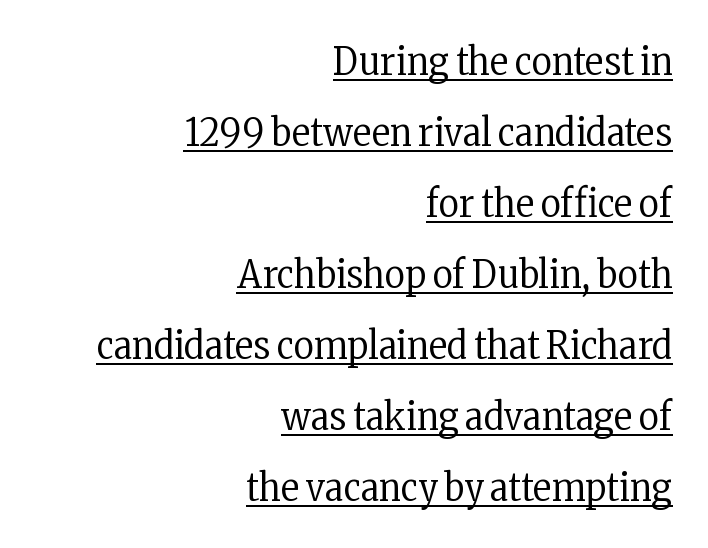
{"serif": "yes", "italic": "no", "bold": "no", "weight": "regular", "width": "condensed", "stroke_contrast": "low", "x_height": "medium", "monospaced": "no", "underline": "yes", "align": "right", "line_spacing_ratio": 1.82, "letter_spacing": "normal", "letter_spacing_em": 0.0, "glyph_px": 39}
